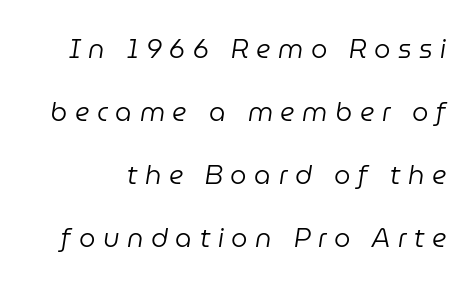
{"italic": "yes", "lean": "right", "slant_degrees": 9, "bold": "no", "underline": "no", "line_spacing": "loose", "line_spacing_ratio": 2.42, "letter_spacing": "wide", "letter_spacing_em": 0.29, "glyph_px": 26}
